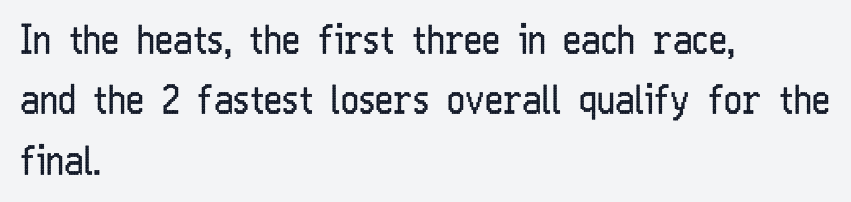
{"serif": "no", "italic": "no", "bold": "no", "weight": "regular", "width": "condensed", "stroke_contrast": "low", "x_height": "medium", "monospaced": "no", "underline": "no", "align": "left", "line_spacing": "normal", "line_spacing_ratio": 1.55, "letter_spacing": "normal", "letter_spacing_em": 0.0, "glyph_px": 39}
